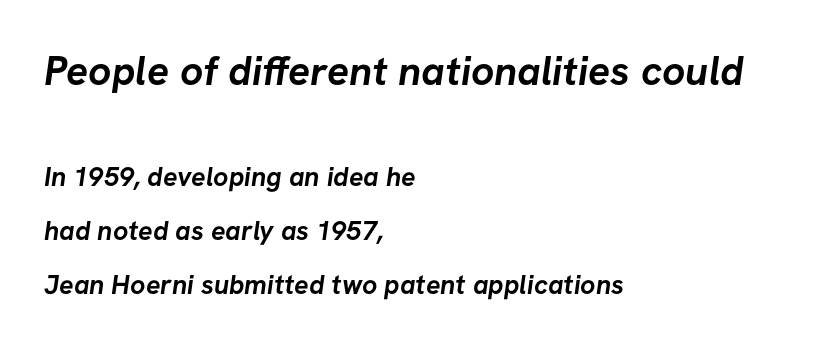
The image shows 41 px semibold sans-serif type; set left-aligned, loose line spacing (2.0x), normal letter spacing, not underlined; the first (top) block is 1.52x larger; low stroke contrast and a medium x-height.
